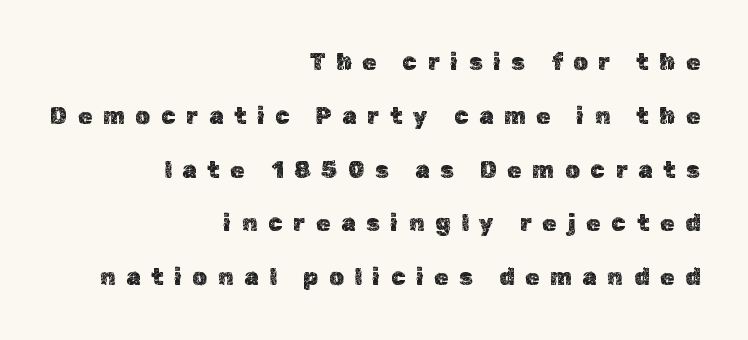
Q: Is the text italic (slanted)? A: No, it is upright.
Q: Is the text underlined? A: No.
Q: How is the paragraph aligned? A: Right-aligned.
Q: Is the spacing between letters normal or unusually wide? A: Unusually wide.
Q: Is the spacing between lines tight, normal or loose? A: Loose.
